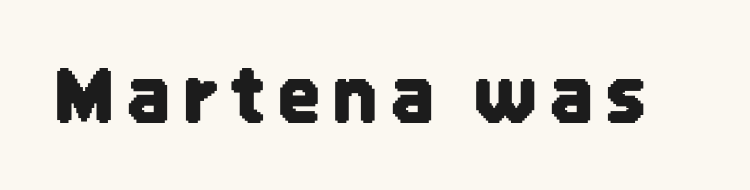
Q: Is the text italic (slanted)? A: No, it is upright.
Q: Is the typeface a serif or a sans-serif typeface? A: Sans-serif.
Q: Is the text underlined? A: No.
Q: Width (condensed, normal, or wide)? A: Condensed.
Q: Stroke contrast? A: Low.
Q: x-height? A: Large.
Q: Monospaced? A: No.
